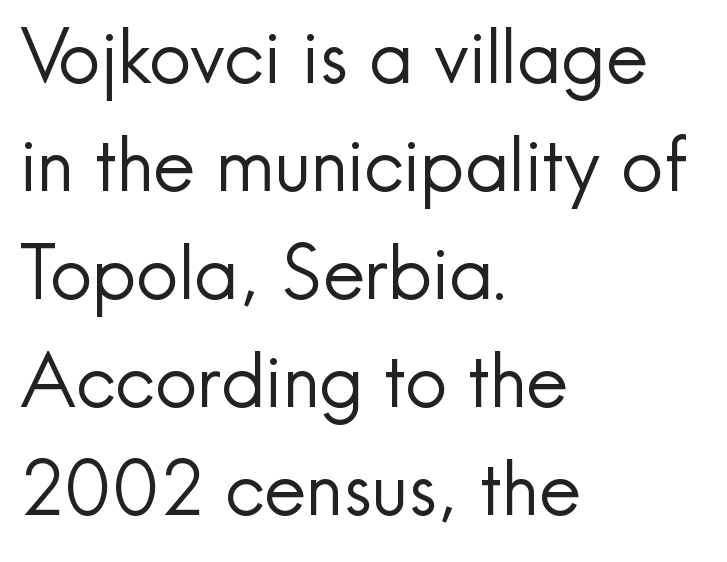
Q: Is the text bold? A: No.
Q: Is the text italic (slanted)? A: No, it is upright.
Q: Is the typeface a serif or a sans-serif typeface? A: Sans-serif.
Q: Is the text underlined? A: No.
Q: How is the paragraph aligned? A: Left-aligned.
Q: Is the spacing between letters normal or unusually wide? A: Normal.
Q: Is the spacing between lines tight, normal or loose? A: Normal.
Q: Width (condensed, normal, or wide)? A: Normal.
Q: x-height? A: Small.
Q: Monospaced? A: No.
